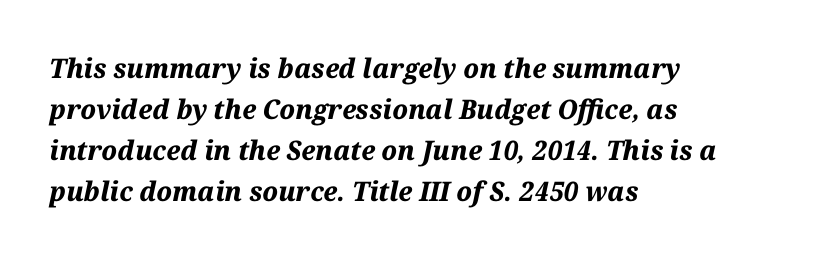
Nobody drew a line under any word here. Honestly, the letter spacing is just normal — you wouldn't notice it. It's the slanting kind of type. Emphasis by weight is at full strength: bold.
